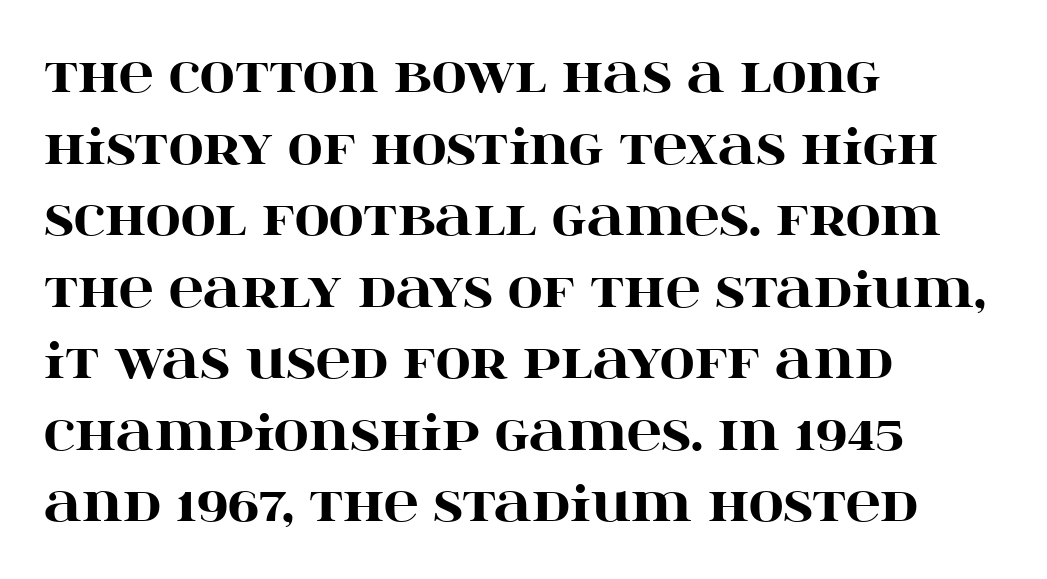
{"serif": "yes", "italic": "no", "bold": "yes", "weight": "heavy", "width": "wide", "stroke_contrast": "high", "x_height": "large", "monospaced": "no", "underline": "no", "align": "left", "line_spacing": "normal", "line_spacing_ratio": 1.49, "letter_spacing": "normal", "letter_spacing_em": 0.0, "glyph_px": 48}
